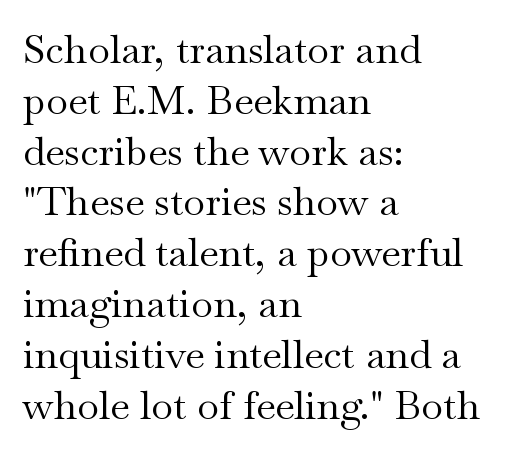
Note: serifs present on the glyphs. Think of a printed novel: that variable character pitch is what you see here. The ragged edge is on the right, which tells us the setting is flush left. Caption: face not bold, strokes unweighted.
